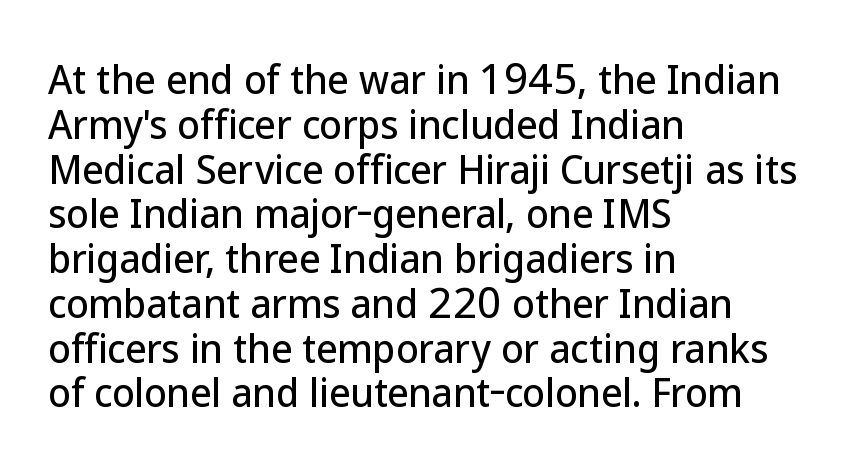
{"serif": "no", "italic": "no", "width": "normal", "stroke_contrast": "low", "x_height": "medium", "monospaced": "no", "underline": "no", "align": "left", "line_spacing_ratio": 1.21, "letter_spacing": "normal", "letter_spacing_em": 0.0, "glyph_px": 37}
